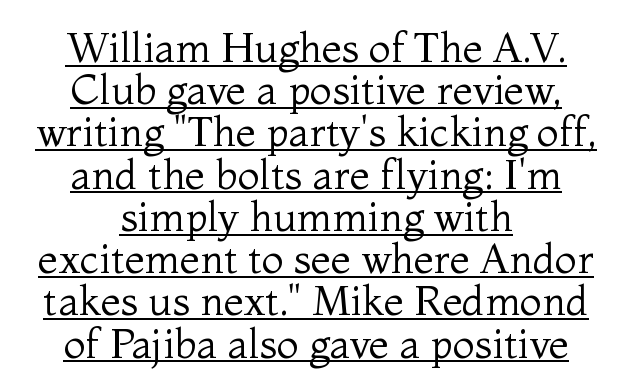
The image shows 41 px regular-weight serif type, upright; set centered, tight line spacing (1.03x), normal letter spacing, underlined; medium stroke contrast and a medium x-height.
